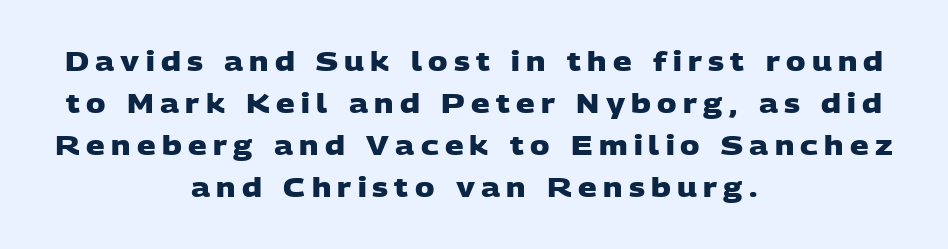
This sample is center-justified, so both line endings float freely. This rendering features lettering with no underline. Here the glyphs are tracked loosely, breaking word shapes into spaced letters. Quick note: interline space is typical. Strong, thick strokes mark this as bold type.
